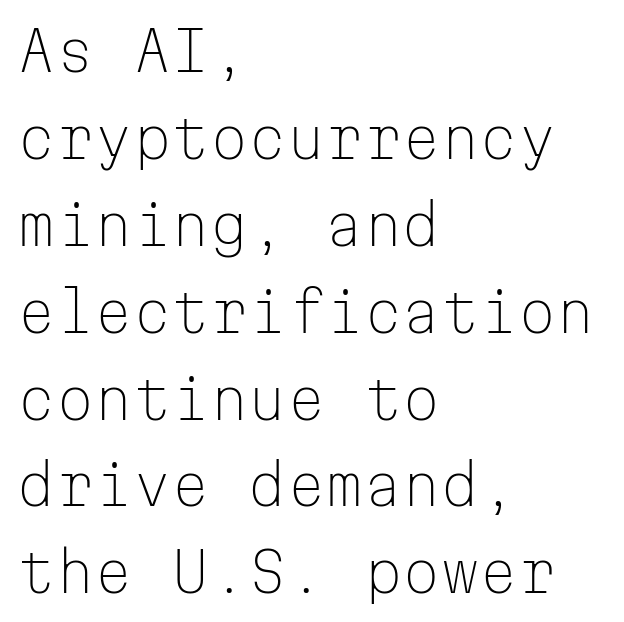
Quick note: underline off. These lines are composed in type without serifs. Each letter, wide or thin by design, is forced into the same width here. Does extra space separate the letters? No, they use regular spacing. Layout note: lines flush left. Weight: not bold — regular or lighter.
